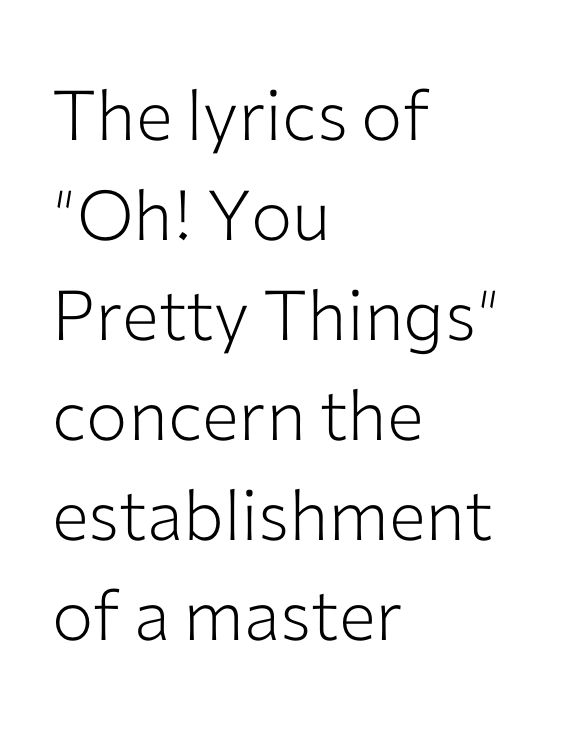
The image shows 69 px light sans-serif type, upright; set left-aligned, normal line spacing (1.45x), normal letter spacing, not underlined; low stroke contrast and a medium x-height.
